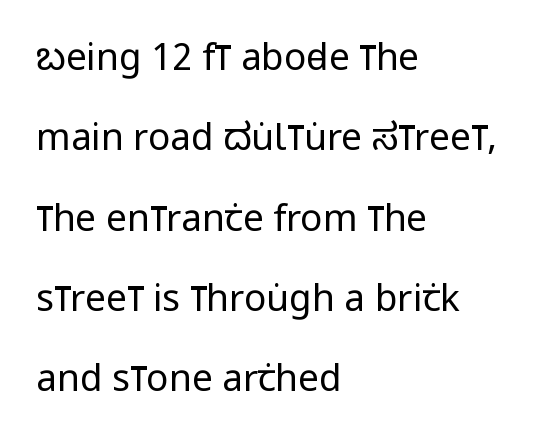
The image shows 37 px regular-weight, condensed sans-serif type, upright; set left-aligned, loose line spacing (2.17x), normal letter spacing, not underlined; low stroke contrast and a large x-height.
